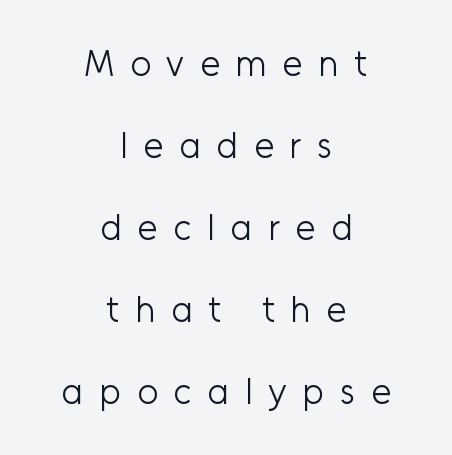
The image shows 36 px light sans-serif type, upright; set centered, loose line spacing (2.28x), unusually wide letter spacing (+0.44 em), not underlined; low stroke contrast and a medium x-height.
